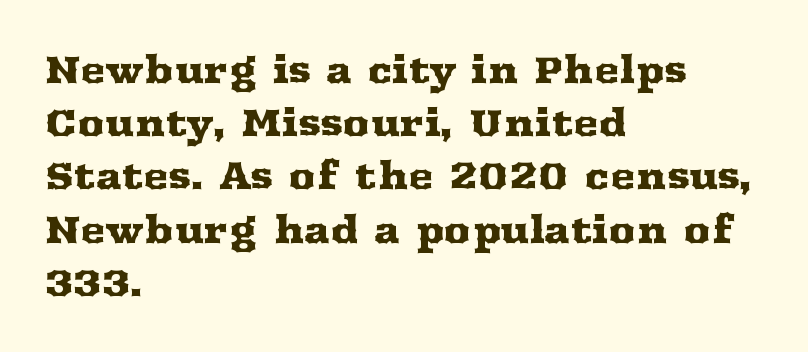
Q: Is the text italic (slanted)? A: No, it is upright.
Q: Is the typeface a serif or a sans-serif typeface? A: Serif.
Q: Is the text underlined? A: No.
Q: How is the paragraph aligned? A: Left-aligned.
Q: Is the spacing between letters normal or unusually wide? A: Normal.
Q: Is the spacing between lines tight, normal or loose? A: Normal.
Q: Width (condensed, normal, or wide)? A: Wide.
Q: Stroke contrast? A: Medium.
Q: x-height? A: Medium.
Q: Monospaced? A: No.
